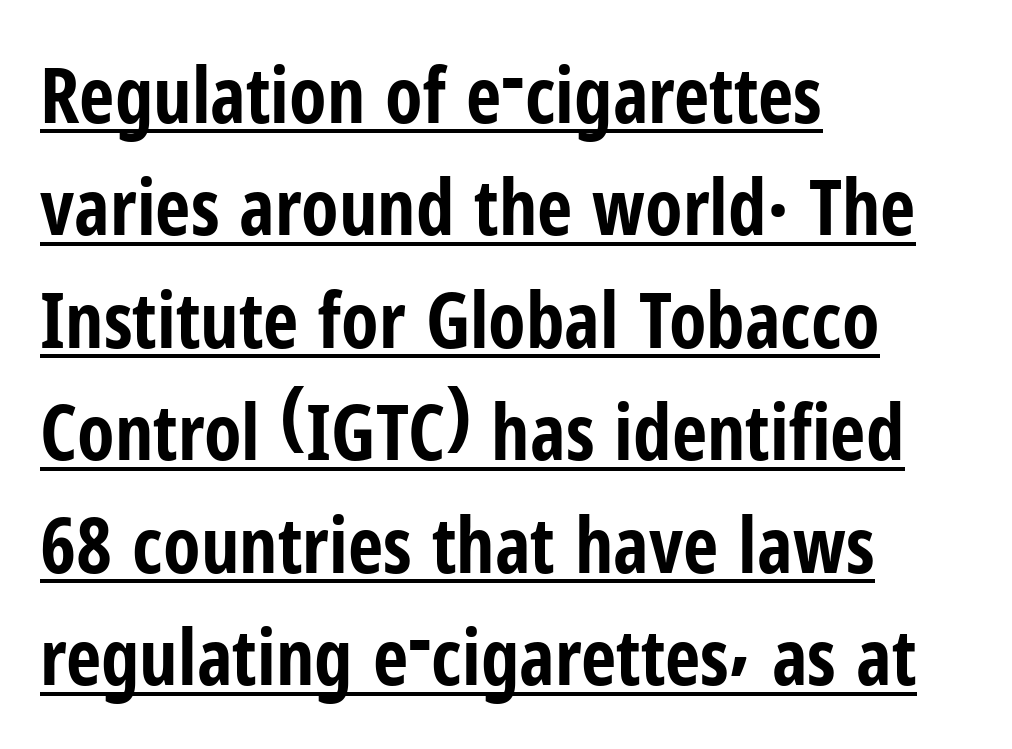
The image shows 77 px bold, condensed sans-serif type, upright; set left-aligned, normal line spacing (1.46x), normal letter spacing, underlined; low stroke contrast and a medium x-height.
